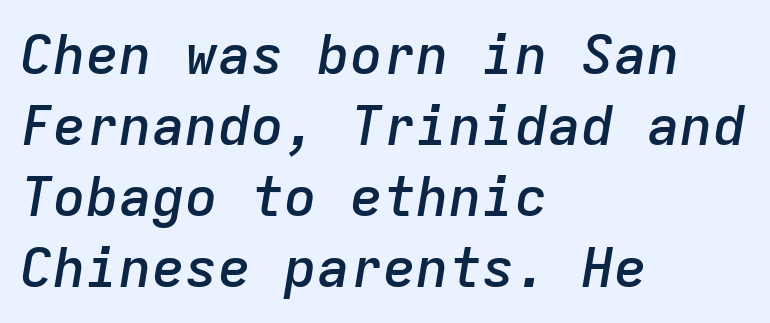
The image shows 55 px semibold type, italic (leaning right), monospaced; set left-aligned, normal line spacing (1.29x), normal letter spacing, not underlined; low stroke contrast and a medium x-height.
